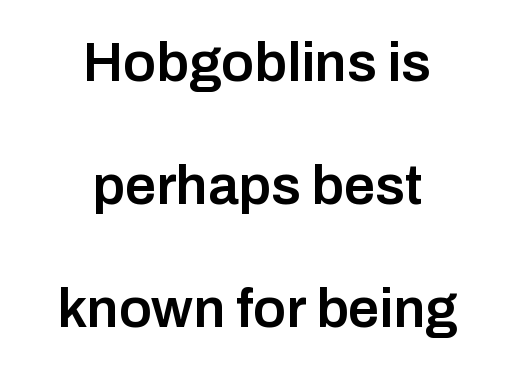
Here the glyphs are tracked normally, forming tight word shapes. The face used here is proportionally spaced, like ordinary book or web type. Honestly, there is no underline to notice here at all. The passage shown is typeset with a sans-serif family. Each line is balanced around a shared central axis. Whoever set this chose breathing room over compactness in the vertical rhythm.
